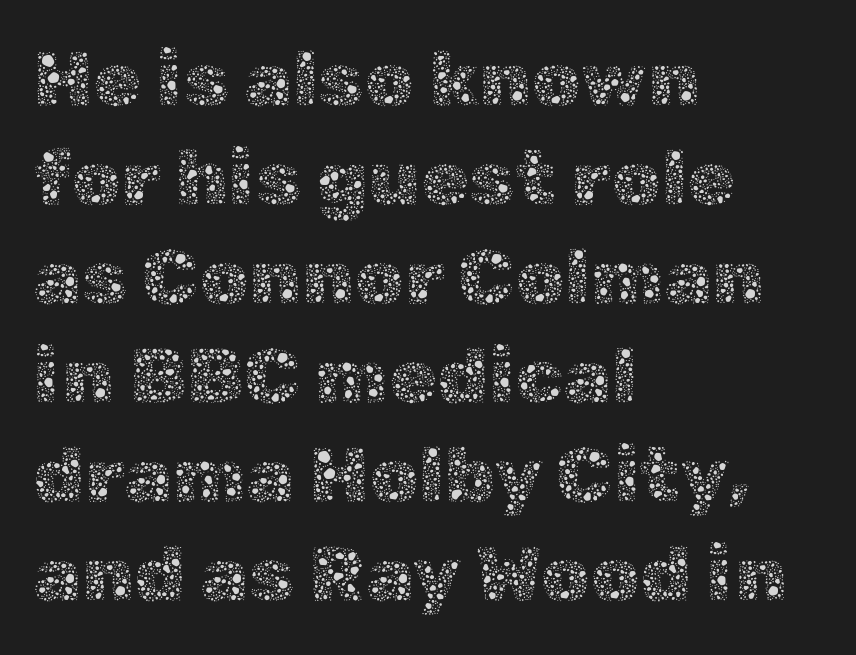
Does extra space separate the letters? No, they use regular spacing. The lettering holds an erect, upright posture throughout. The setting favours the left margin, as ordinary paragraphs usually do. Is the type heavy? It reads as light-to-regular instead. The specimen omits any rule beneath the text block's lines.
